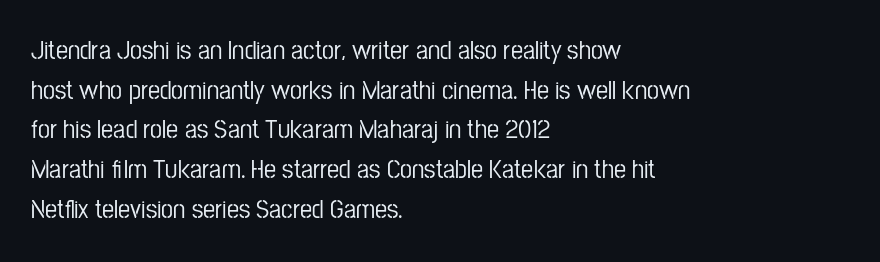
Q: Is the text italic (slanted)? A: No, it is upright.
Q: Is the text underlined? A: No.
Q: How is the paragraph aligned? A: Left-aligned.
Q: Is the spacing between letters normal or unusually wide? A: Normal.
Q: Is the spacing between lines tight, normal or loose? A: Normal.
